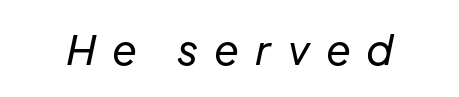
Heaviness? Minimal to ordinary, like unemphasized prose. The letters advance in unequal steps, a hallmark of proportional type. Looking at the ascenders, they clearly lean. The strip under each line holds only bare page. How are the letters spaced? Widely, with obvious added tracking.
